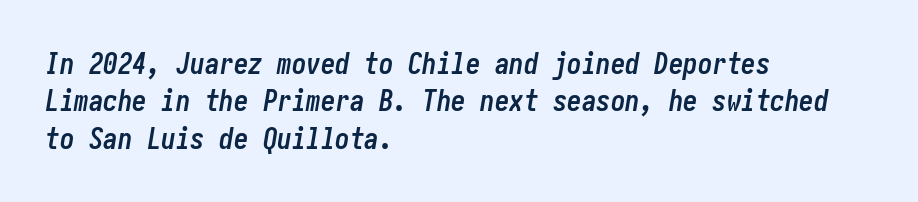
Horizontally, the lines are justified to the leading edge only. Look at the stroke-to-counter ratio: heavy, a bold. Compared with typical paragraphs, the rows here are spaced about the same. These lines keep a tight, regular rhythm from letter to letter. These lines were composed using italics. Descenders hang freely into open space.
